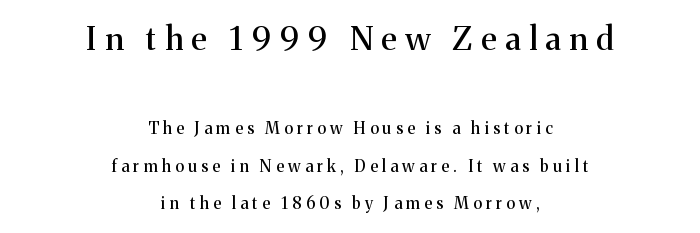
{"serif": "yes", "italic": "no", "width": "normal", "stroke_contrast": "medium", "x_height": "medium", "monospaced": "no", "underline": "no", "align": "center", "line_spacing": "loose", "line_spacing_ratio": 2.34, "letter_spacing": "wide", "letter_spacing_em": 0.27, "larger_block": "first", "size_ratio": 2.0, "glyph_px": 32}
